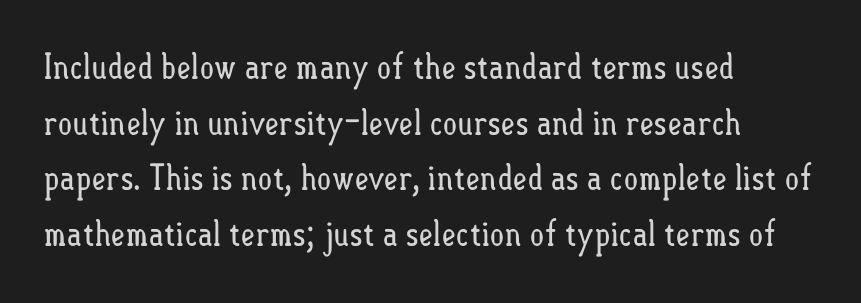
Q: Is the text bold? A: No.
Q: Is the text italic (slanted)? A: No, it is upright.
Q: Is the text underlined? A: No.
Q: How is the paragraph aligned? A: Left-aligned.
Q: Is the spacing between letters normal or unusually wide? A: Normal.
Q: Is the spacing between lines tight, normal or loose? A: Normal.
Q: Width (condensed, normal, or wide)? A: Condensed.
Q: Stroke contrast? A: Low.
Q: x-height? A: Small.
Q: Monospaced? A: No.
